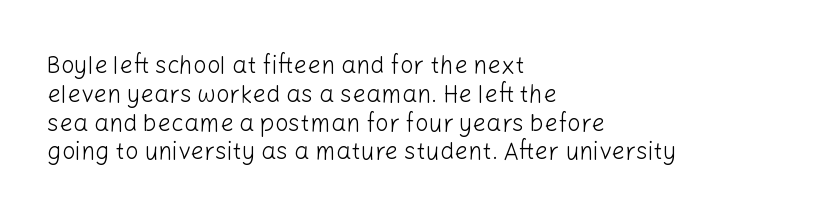
The image shows 24 px text type, upright; set left-aligned, line spacing 1.2x, normal letter spacing, not underlined.
